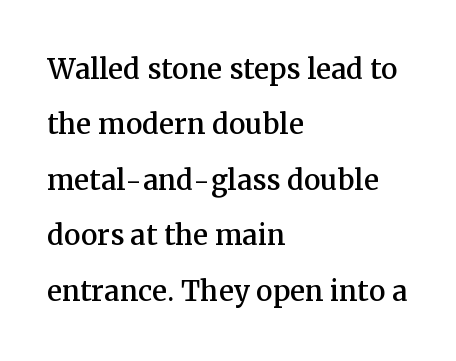
{"serif": "yes", "italic": "no", "width": "normal", "stroke_contrast": "medium", "x_height": "medium", "monospaced": "no", "underline": "no", "align": "left", "line_spacing": "normal", "line_spacing_ratio": 1.5, "letter_spacing": "normal", "letter_spacing_em": 0.0, "glyph_px": 37}
